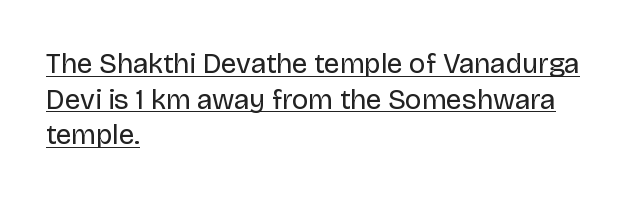
Q: Is the text bold? A: No.
Q: Is the text italic (slanted)? A: No, it is upright.
Q: Is the typeface a serif or a sans-serif typeface? A: Sans-serif.
Q: Is the text underlined? A: Yes.
Q: How is the paragraph aligned? A: Left-aligned.
Q: Is the spacing between letters normal or unusually wide? A: Normal.
Q: Is the spacing between lines tight, normal or loose? A: Normal.
Q: Width (condensed, normal, or wide)? A: Normal.
Q: Stroke contrast? A: Low.
Q: x-height? A: Large.
Q: Monospaced? A: No.
